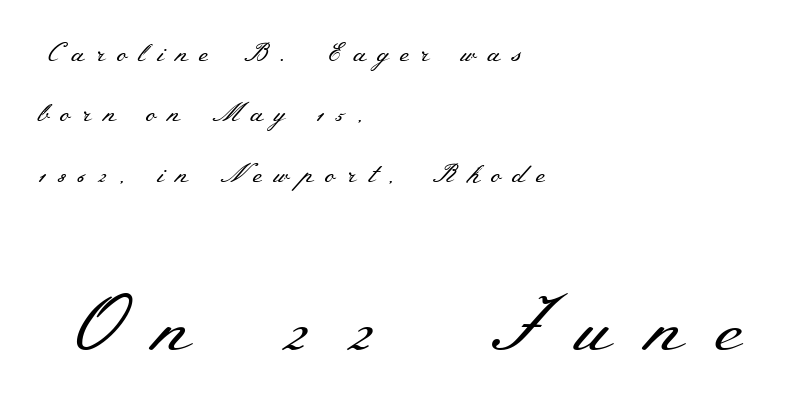
Q: Is the text bold? A: No.
Q: Is the text italic (slanted)? A: Yes.
Q: Is the typeface a serif or a sans-serif typeface? A: Serif.
Q: Is the text underlined? A: No.
Q: How is the paragraph aligned? A: Left-aligned.
Q: Is the spacing between letters normal or unusually wide? A: Unusually wide.
Q: Is the spacing between lines tight, normal or loose? A: Loose.
Q: Which block of text is set in a larger size, the first (top) or the second (bottom)? A: The second (bottom) one.
Q: Width (condensed, normal, or wide)? A: Wide.
Q: Stroke contrast? A: Medium.
Q: x-height? A: Small.
Q: Monospaced? A: No.
